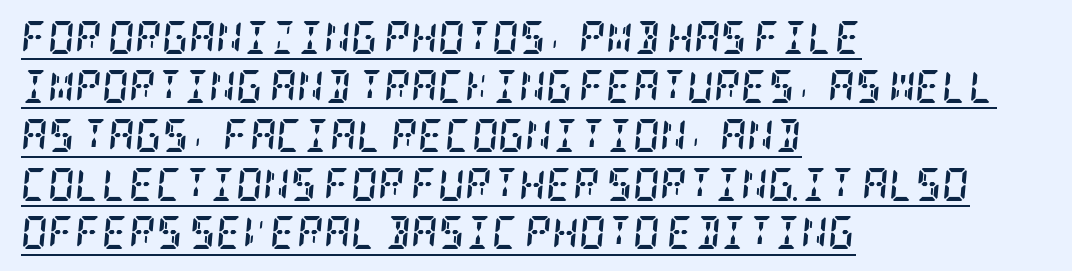
The image shows 33 px semibold, condensed serif type, italic (leaning right); set left-aligned, normal line spacing (1.48x), normal letter spacing, underlined; low stroke contrast and a large x-height.
